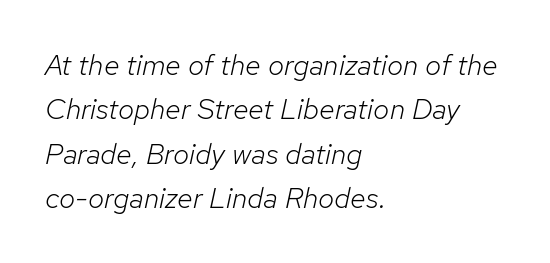
Each row of text sits above clean, open space. Glyph-to-glyph distance matches everyday printed text. Slanted lettering throughout. Is this a fixed-width face? No — the glyphs have proportional, varying widths. This is not heavy type; no bold has been used.
